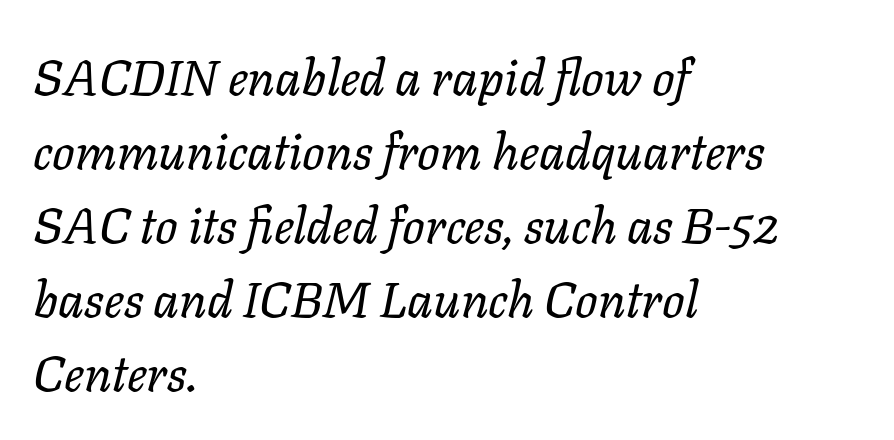
Q: Is the text bold? A: No.
Q: Is the text italic (slanted)? A: Yes, it leans right by about 11 degrees.
Q: Is the text underlined? A: No.
Q: How is the paragraph aligned? A: Left-aligned.
Q: Is the spacing between letters normal or unusually wide? A: Normal.
Q: Is the spacing between lines tight, normal or loose? A: Normal.
Q: Width (condensed, normal, or wide)? A: Normal.
Q: Stroke contrast? A: Low.
Q: x-height? A: Medium.
Q: Monospaced? A: No.
